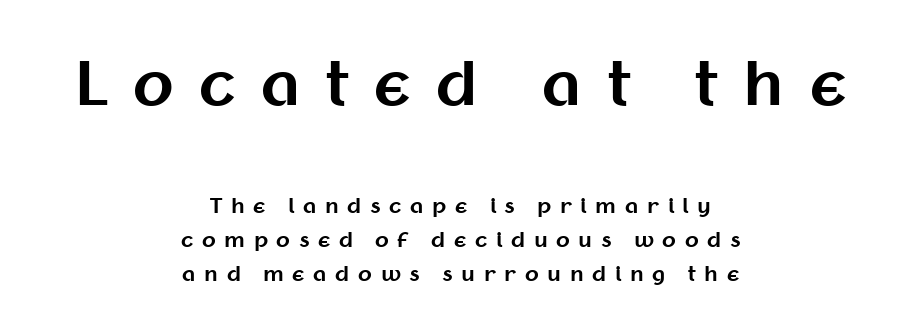
Style check: upright. Honestly, the row spacing looks completely unremarkable. A student would call this center alignment; a typographer would say set centered. Whoever set this made the first block the dominant, larger element. What kind of face is this? One without serifs — a sans. Does the weight exceed regular? Yes, all the way to bold.
